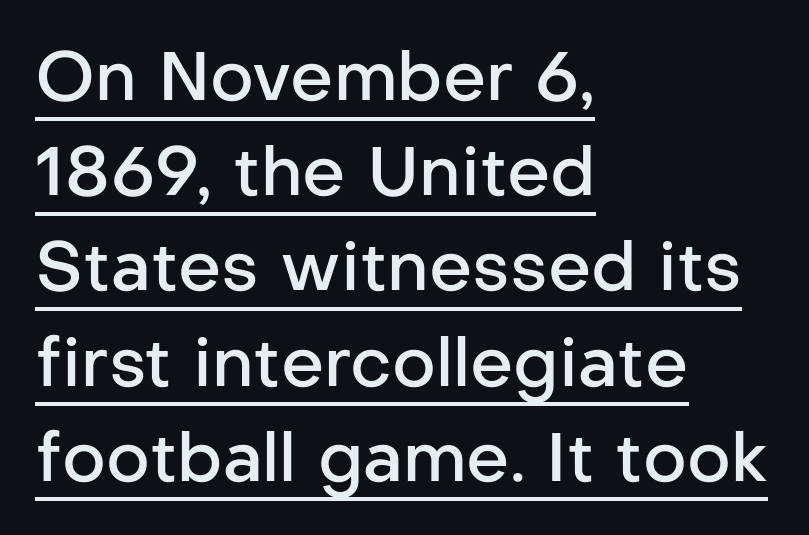
Ascenders rise straight up at ninety degrees. Emphasis by weight is partial: semibold. Teacher's note: observe the even left margin — that is flush-left alignment. In terms of letterform style, serifs are entirely absent. Does the leading feel generous? No, just average. Standard letterfit; no display-style spreading of the glyphs.
